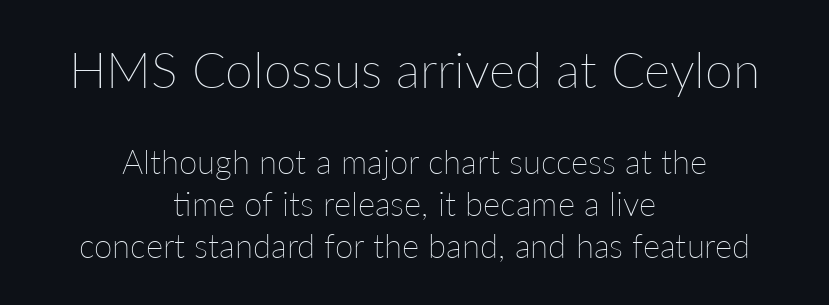
Neither beginnings nor endings align; midpoints do. Top chunk: large. Bottom chunk: small. Glyph-to-glyph distance matches everyday printed text. The strip under each line holds only bare page. Line spacing here is normal.
